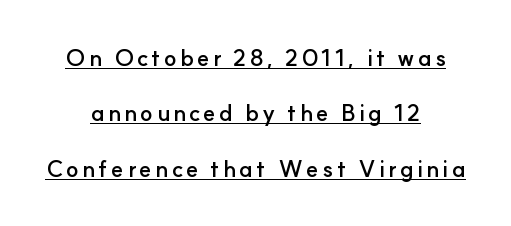
Q: Is the text bold? A: Yes.
Q: Is the text italic (slanted)? A: No, it is upright.
Q: Is the text underlined? A: Yes.
Q: How is the paragraph aligned? A: Centered.
Q: Is the spacing between lines tight, normal or loose? A: Loose.
